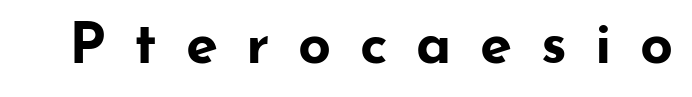
I'd call this a sans setting — the letters go barefoot. The font is running at its bold setting. Designer's note — italics off, roman on. Descenders are the only things crossing below the line.
